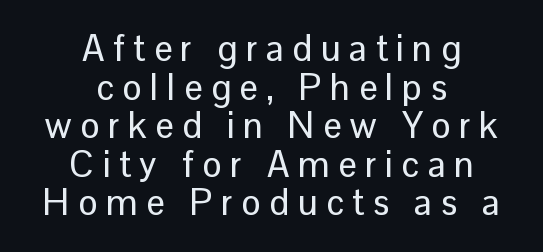
Which margin do the lines hug? Neither — every line sits in the middle. Ascenders rise straight up at ninety degrees. These lines are rendered in a variable-pitch font. Check the space under the baseline: it is left empty. Note: no serifs on the glyphs.
